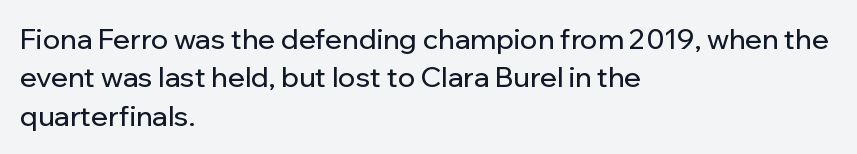
Q: Is the text italic (slanted)? A: No, it is upright.
Q: Is the typeface a serif or a sans-serif typeface? A: Sans-serif.
Q: Is the text underlined? A: No.
Q: How is the paragraph aligned? A: Left-aligned.
Q: Is the spacing between letters normal or unusually wide? A: Normal.
Q: Is the spacing between lines tight, normal or loose? A: Normal.
Q: Width (condensed, normal, or wide)? A: Normal.
Q: Stroke contrast? A: Low.
Q: x-height? A: Medium.
Q: Monospaced? A: No.
